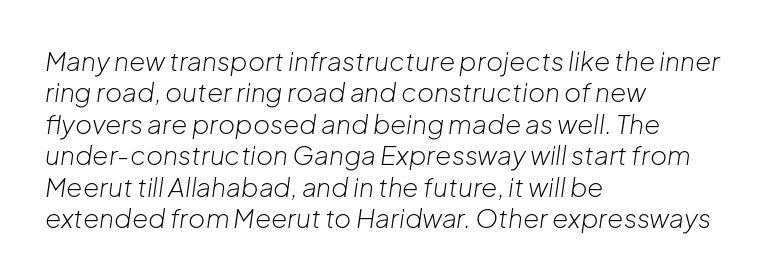
{"italic": "yes", "lean": "right", "slant_degrees": 8, "bold": "no", "underline": "no", "align": "left", "line_spacing_ratio": 1.21, "letter_spacing": "normal", "letter_spacing_em": 0.0, "glyph_px": 26}
